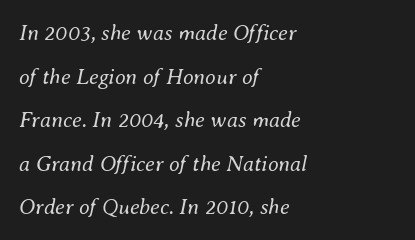
Q: Is the text bold? A: No.
Q: Is the text italic (slanted)? A: Yes, it leans right by about 8 degrees.
Q: Is the text underlined? A: No.
Q: How is the paragraph aligned? A: Left-aligned.
Q: Is the spacing between letters normal or unusually wide? A: Normal.
Q: Is the spacing between lines tight, normal or loose? A: Loose.
